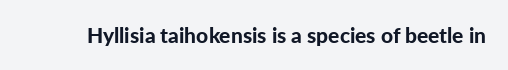
The letterforms sit shoulder to shoulder at normal distance. These lines were composed using upright roman letters. Check the space under the baseline: it is left empty. The sample has been set heavy, in full bold.
